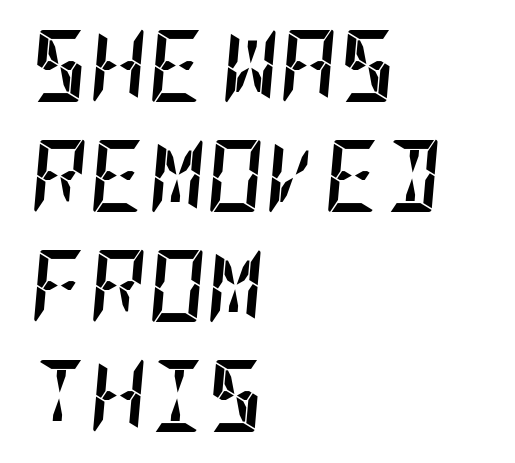
Q: Is the text bold? A: Yes.
Q: Is the text italic (slanted)? A: Yes, it leans right by about 5 degrees.
Q: Is the text underlined? A: No.
Q: How is the paragraph aligned? A: Left-aligned.
Q: Is the spacing between letters normal or unusually wide? A: Normal.
Q: Is the spacing between lines tight, normal or loose? A: Normal.
Q: Width (condensed, normal, or wide)? A: Condensed.
Q: Stroke contrast? A: Low.
Q: x-height? A: Large.
